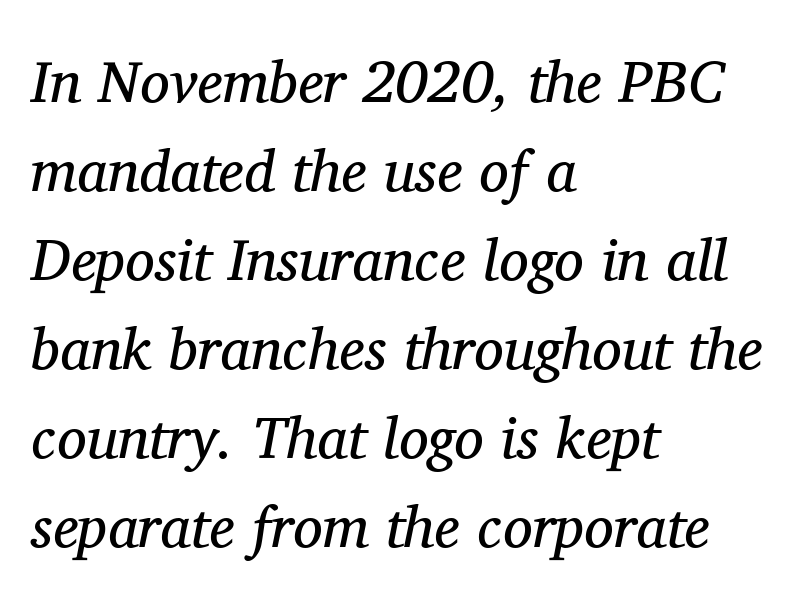
Q: Is the text bold? A: No.
Q: Is the text italic (slanted)? A: Yes, it leans right by about 11 degrees.
Q: Is the typeface a serif or a sans-serif typeface? A: Serif.
Q: Is the text underlined? A: No.
Q: How is the paragraph aligned? A: Left-aligned.
Q: Is the spacing between letters normal or unusually wide? A: Normal.
Q: Is the spacing between lines tight, normal or loose? A: Normal.
Q: Width (condensed, normal, or wide)? A: Normal.
Q: Stroke contrast? A: Medium.
Q: x-height? A: Medium.
Q: Monospaced? A: No.
